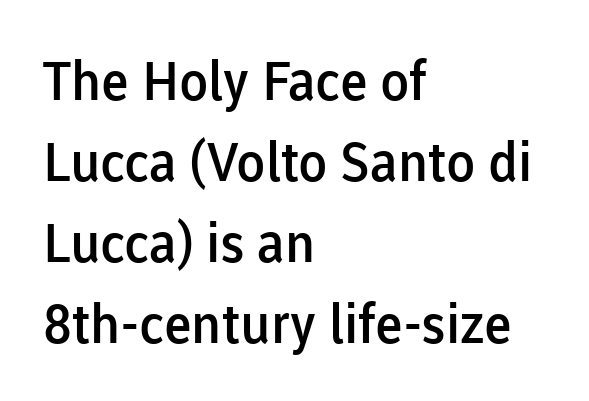
{"serif": "no", "italic": "no", "bold": "semi", "weight": "semibold", "width": "normal", "stroke_contrast": "low", "x_height": "medium", "monospaced": "no", "underline": "no", "align": "left", "line_spacing": "normal", "line_spacing_ratio": 1.5, "letter_spacing": "normal", "letter_spacing_em": 0.0, "glyph_px": 54}
